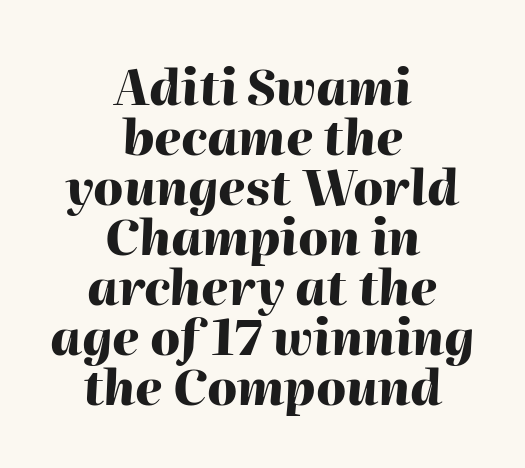
{"italic": "yes", "lean": "right", "slant_degrees": 2, "bold": "yes", "weight": "heavy", "width": "normal", "stroke_contrast": "high", "x_height": "medium", "monospaced": "no", "underline": "no", "align": "center", "line_spacing": "tight", "line_spacing_ratio": 1.02, "letter_spacing": "normal", "letter_spacing_em": 0.0, "glyph_px": 49}
